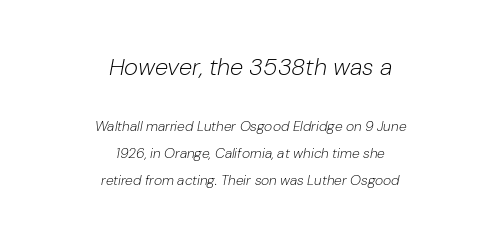
Block one is the big one; block two sits smaller underneath. A light-to-regular cut is what we see here. Descenders are the only things crossing below the line. The paragraph has two soft edges and a firm central axis.
